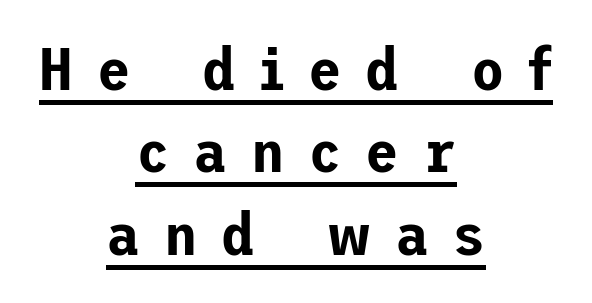
Observe the absence of serifs on each vertical stroke in this sample. Caption: lettering with a line underneath. How would I describe the line gaps? Plain and ordinary. The letterforms stand isolated, each surrounded by extra space. You can tell it's not italic because the verticals are truly vertical. Layout note: lines centered.
